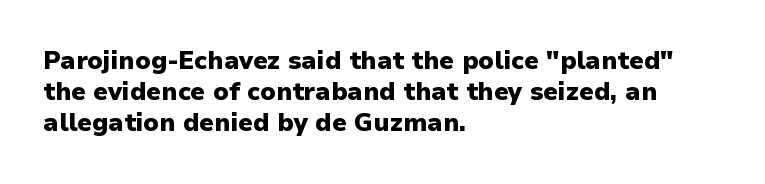
Q: Is the text bold? A: Yes.
Q: Is the text italic (slanted)? A: No, it is upright.
Q: Is the text underlined? A: No.
Q: How is the paragraph aligned? A: Left-aligned.
Q: Is the spacing between letters normal or unusually wide? A: Normal.
Q: Is the spacing between lines tight, normal or loose? A: Normal.
